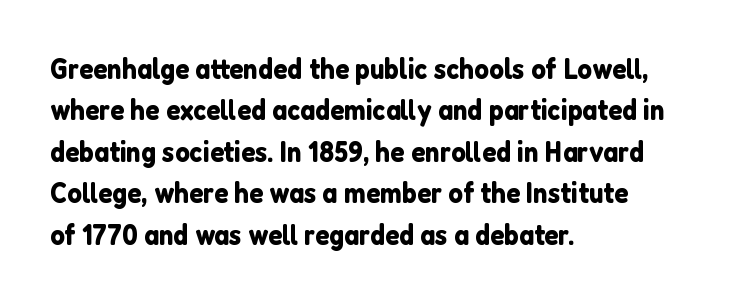
{"serif": "no", "italic": "no", "width": "normal", "stroke_contrast": "low", "x_height": "medium", "monospaced": "no", "underline": "no", "align": "left", "line_spacing": "normal", "line_spacing_ratio": 1.43, "letter_spacing": "normal", "letter_spacing_em": 0.0, "glyph_px": 29}
